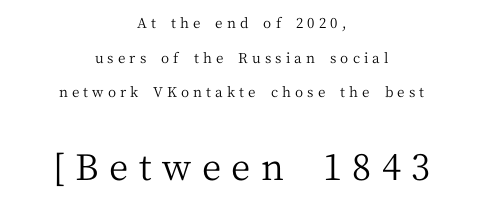
{"serif": "yes", "italic": "no", "bold": "no", "weight": "regular", "width": "normal", "stroke_contrast": "medium", "x_height": "medium", "monospaced": "no", "underline": "no", "align": "center", "line_spacing": "loose", "line_spacing_ratio": 2.48, "letter_spacing": "wide", "letter_spacing_em": 0.29, "larger_block": "second", "size_ratio": 2.57, "glyph_px": 36}
